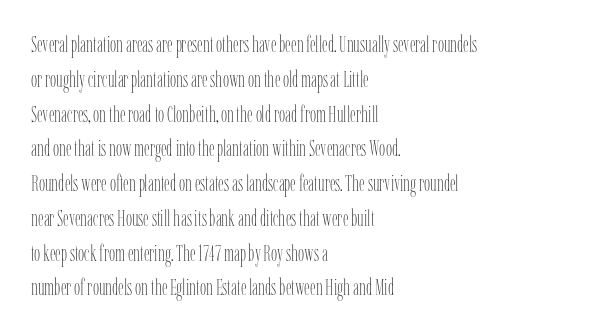
All the whitespace from short lines collects on the right. No extra tracking has been applied to these lines. Characters remain perfectly vertical along every line. The space beneath each line is pristine and unruled. Vertical stems look standard width or narrower in stroke.
